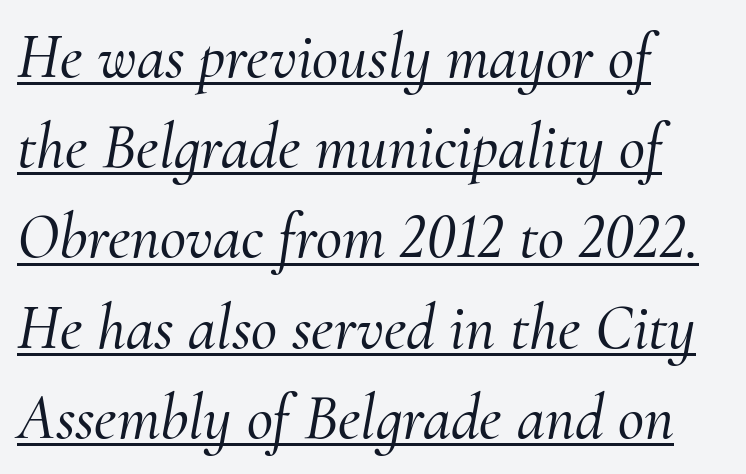
Unlike a clean sans, this face finishes its strokes with serifs. Nobody touched the tracking dial on this one. The rendering uses natural spacing where letterforms have individual widths. Every character sits at an angle, as italics do. Left-aligned paragraph, ragged on the right. Reading down the column, the eye jumps a familiar distance to each next line.
